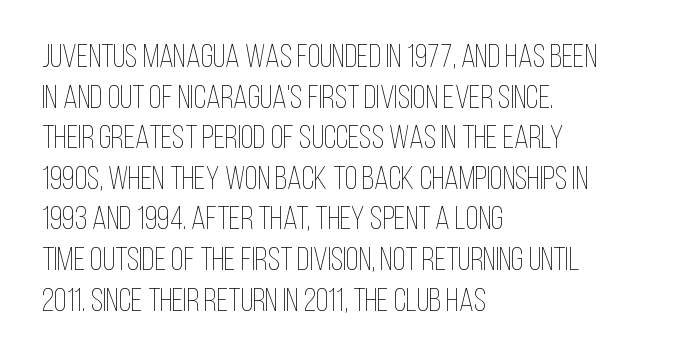
No extra tracking has been applied to these lines. Honestly, there is no underline to notice here at all. The ragged edge is on the right, which tells us the setting is flush left. Heaviness? Minimal to ordinary, like unemphasized prose.
